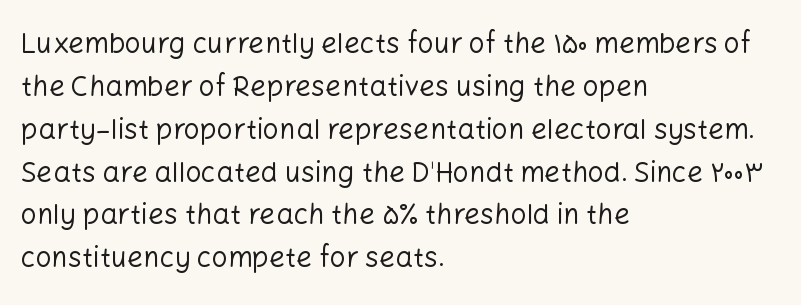
{"serif": "no", "italic": "no", "bold": "no", "weight": "regular", "width": "normal", "stroke_contrast": "low", "x_height": "medium", "monospaced": "no", "underline": "no", "align": "left", "line_spacing": "normal", "line_spacing_ratio": 1.53, "letter_spacing": "normal", "letter_spacing_em": 0.0, "glyph_px": 28}
